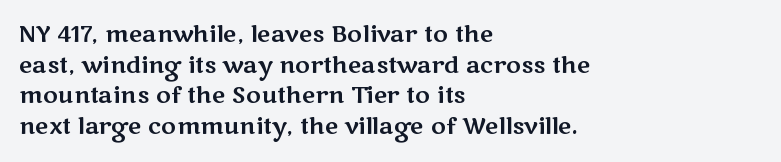
The image shows 23 px text type, upright; set left-aligned, normal line spacing (1.33x), normal letter spacing, not underlined.
